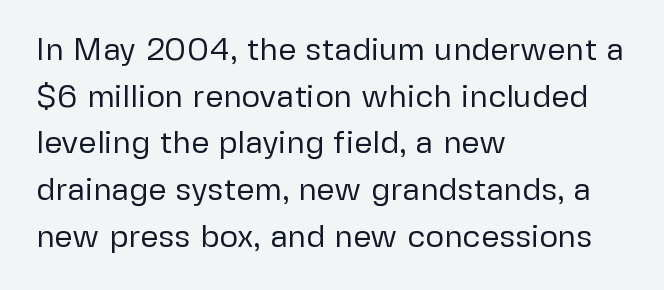
{"serif": "no", "italic": "no", "bold": "no", "weight": "regular", "width": "normal", "stroke_contrast": "low", "x_height": "medium", "monospaced": "no", "underline": "no", "align": "left", "line_spacing": "normal", "line_spacing_ratio": 1.46, "letter_spacing": "normal", "letter_spacing_em": 0.0, "glyph_px": 32}
